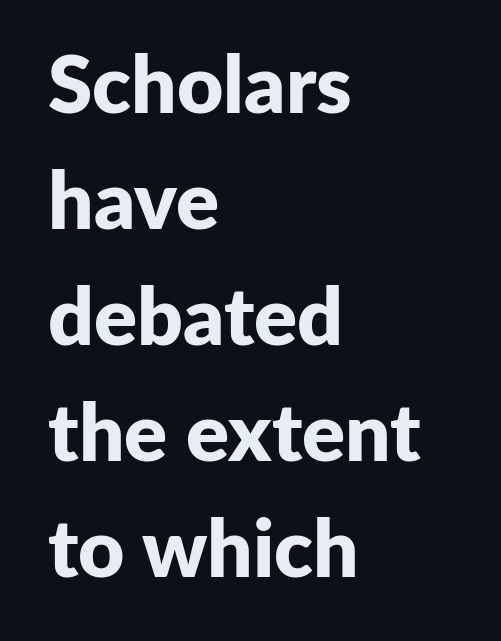
The image shows 80 px bold sans-serif type, upright; set left-aligned, normal line spacing (1.45x), normal letter spacing, not underlined; low stroke contrast and a medium x-height.
